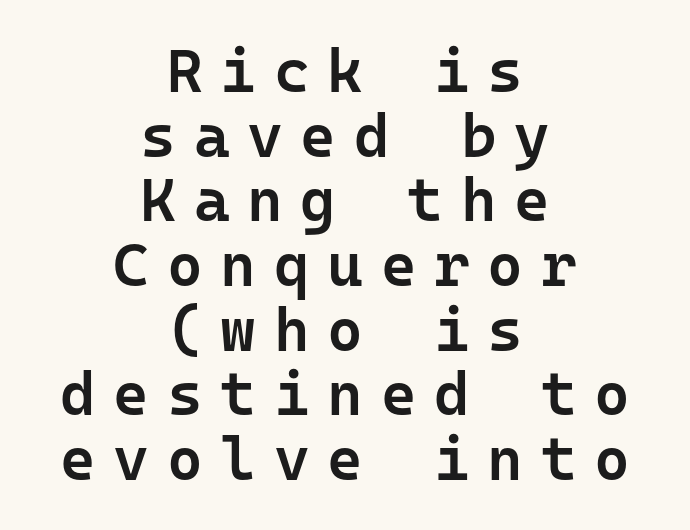
You could barely slide anything between these rows. Someone cranked the tracking dial way up on this one. The foot of each line stays bare and open. Fixed-width glyphs throughout — classic coding-font behaviour.
